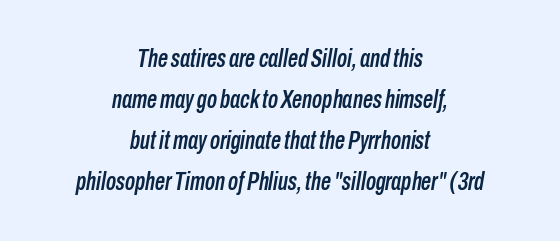
Spacing between characters is what you'd get straight out of the box. Slant detected: the letters are inclined. If you measured baseline to baseline, you'd find a middling distance. Typeset on center — no edge is straight. Descender tails drop into unmarked territory.
